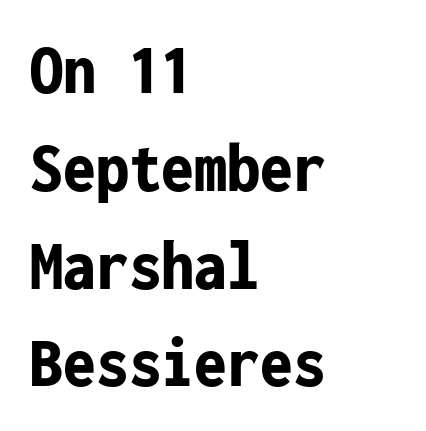
Q: Is the text bold? A: Yes.
Q: Is the text italic (slanted)? A: No, it is upright.
Q: Is the typeface a serif or a sans-serif typeface? A: Sans-serif.
Q: Is the text underlined? A: No.
Q: How is the paragraph aligned? A: Left-aligned.
Q: Is the spacing between letters normal or unusually wide? A: Normal.
Q: Is the spacing between lines tight, normal or loose? A: Normal.
Q: Width (condensed, normal, or wide)? A: Condensed.
Q: Stroke contrast? A: Low.
Q: x-height? A: Medium.
Q: Monospaced? A: Yes.
